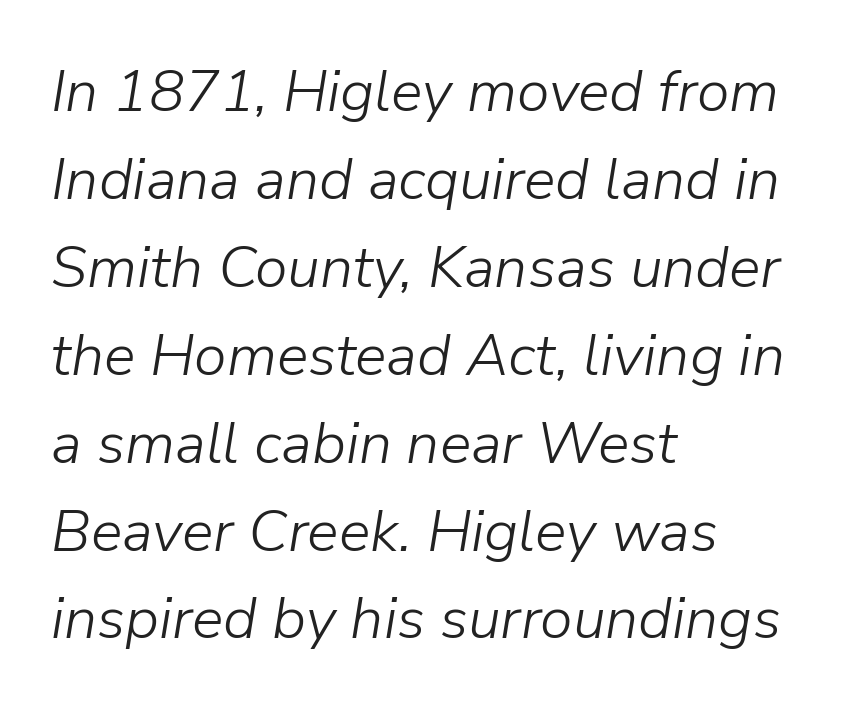
{"italic": "yes", "lean": "right", "slant_degrees": 9, "bold": "no", "weight": "light", "width": "normal", "stroke_contrast": "low", "x_height": "medium", "monospaced": "no", "underline": "no", "align": "left", "line_spacing": "normal", "line_spacing_ratio": 1.49, "letter_spacing": "normal", "letter_spacing_em": 0.0, "glyph_px": 59}
